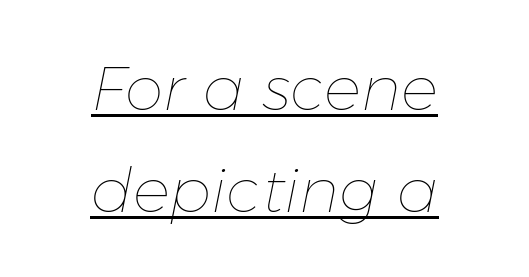
Q: Is the text bold? A: No.
Q: Is the text italic (slanted)? A: Yes, it leans right by about 11 degrees.
Q: Is the text underlined? A: Yes.
Q: How is the paragraph aligned? A: Centered.
Q: Is the spacing between letters normal or unusually wide? A: Normal.
Q: Is the spacing between lines tight, normal or loose? A: Normal.
Q: Width (condensed, normal, or wide)? A: Normal.
Q: Stroke contrast? A: Low.
Q: x-height? A: Medium.
Q: Monospaced? A: No.
